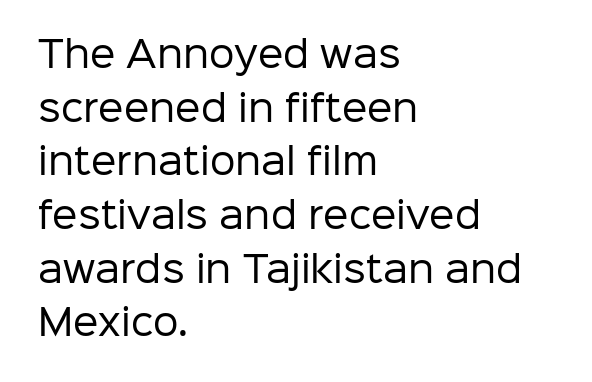
The space directly below the letters is spotless. Does the leading feel generous? No, just average. It's the straight-up-and-down kind of type. Is the type heavy? It reads as light-to-regular instead.
